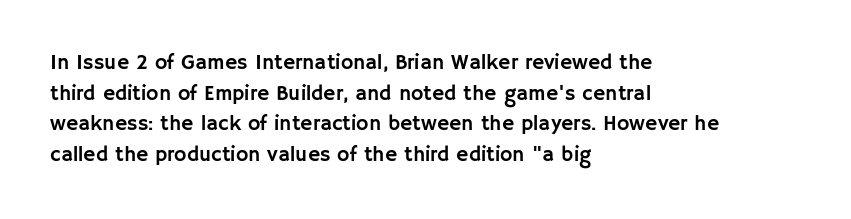
{"italic": "no", "underline": "no", "align": "left", "line_spacing": "normal", "line_spacing_ratio": 1.46, "letter_spacing": "normal", "letter_spacing_em": 0.0, "glyph_px": 21}
